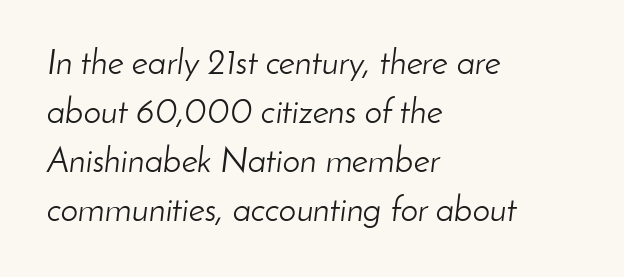
The image shows 35 px light type, italic (leaning right); set left-aligned, normal line spacing (1.4x), normal letter spacing, not underlined; low stroke contrast and a small x-height.
